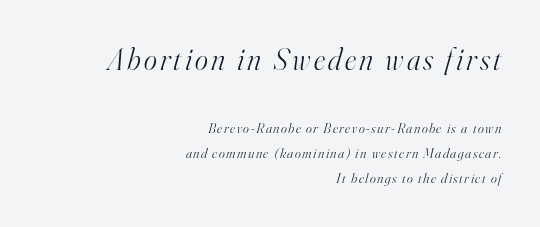
The image shows 31 px light serif type, italic (leaning right); set right-aligned, line spacing 1.79x, not underlined; the first (top) block is 2.21x larger; high stroke contrast and a small x-height.
